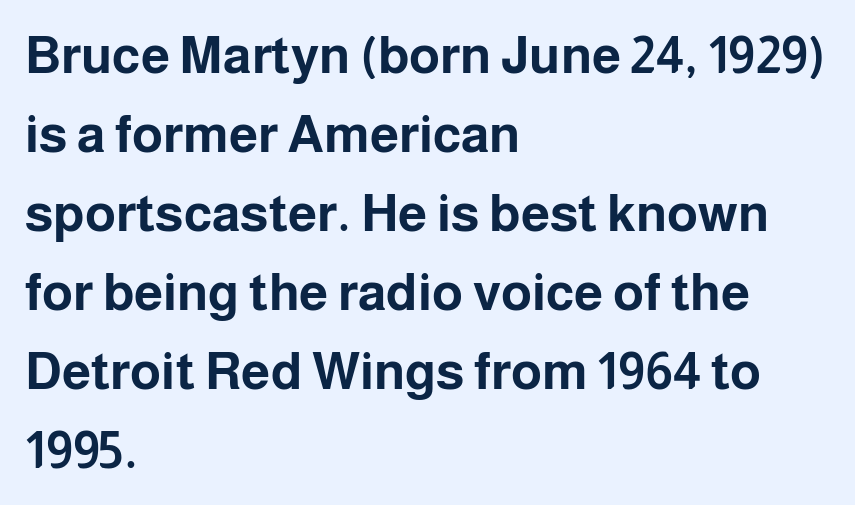
Q: Is the text bold? A: Yes.
Q: Is the text italic (slanted)? A: No, it is upright.
Q: Is the typeface a serif or a sans-serif typeface? A: Sans-serif.
Q: Is the text underlined? A: No.
Q: How is the paragraph aligned? A: Left-aligned.
Q: Is the spacing between letters normal or unusually wide? A: Normal.
Q: Is the spacing between lines tight, normal or loose? A: Normal.
Q: Width (condensed, normal, or wide)? A: Normal.
Q: Stroke contrast? A: Low.
Q: x-height? A: Medium.
Q: Monospaced? A: No.
